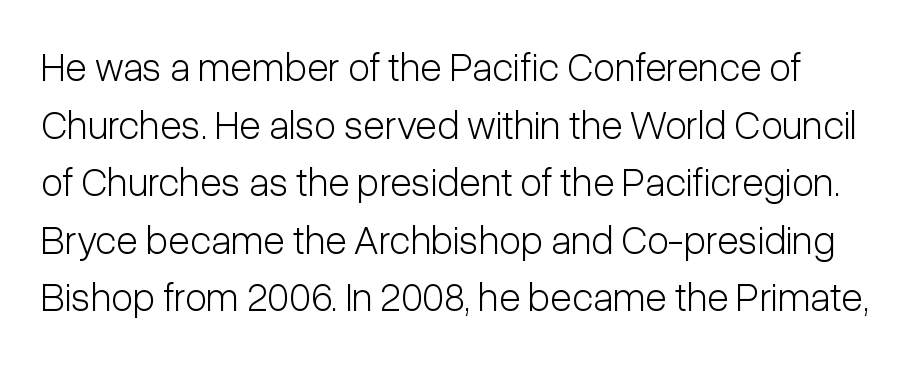
Do the letters lean? They stand straight. The typeface chosen for these lines omits serifs. A light-to-regular cut is what we see here. Plain, unruled lines of type. Spacing between characters is what you'd get straight out of the box. The lines sit at an ordinary, default distance from one another.
